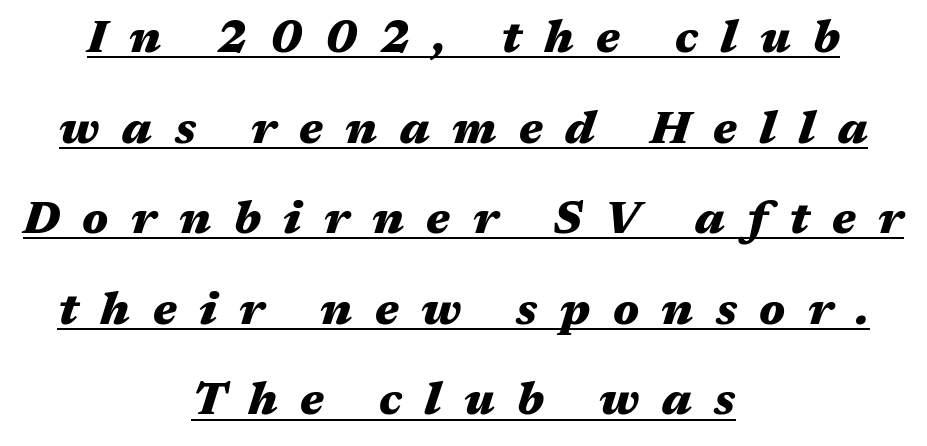
Style check: oblique. Pretty heavy lettering here — definitely bold. The tracking jumps out immediately: characters are airy and widely separated. Note the varied advance widths — an 'i' is clearly narrower than an 'm'.
